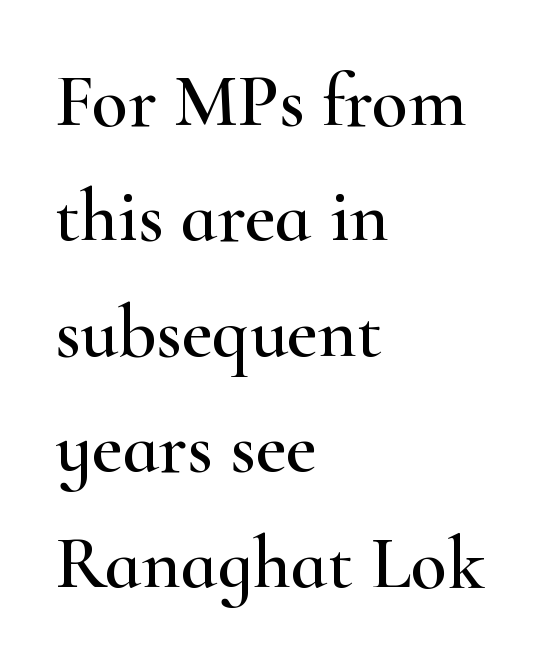
A roman cut, with each character standing at attention. The rows are spaced the way most documents space them. A typesetter would call this proportional, since set widths differ per character. Caption: standard tracking, unaltered. The glyphs are unaccompanied by any horizontal stroke below them.
